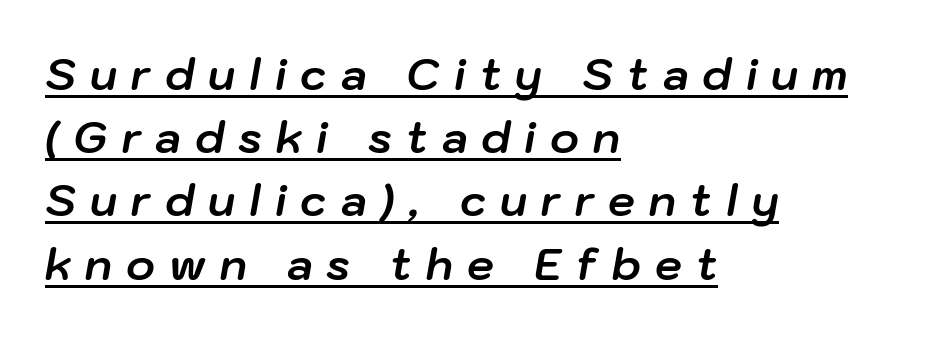
The image shows 43 px bold type, italic (leaning right); set left-aligned, normal line spacing (1.47x), unusually wide letter spacing (+0.33 em), underlined; low stroke contrast and a medium x-height.
